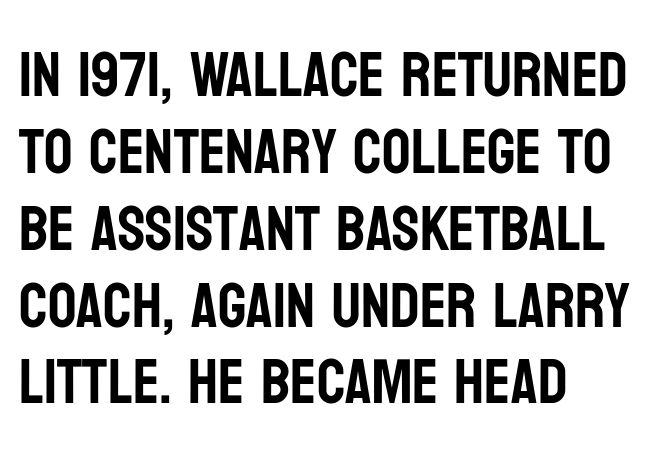
Q: Is the text italic (slanted)? A: No, it is upright.
Q: Is the typeface a serif or a sans-serif typeface? A: Sans-serif.
Q: Is the text underlined? A: No.
Q: How is the paragraph aligned? A: Left-aligned.
Q: Is the spacing between letters normal or unusually wide? A: Normal.
Q: Width (condensed, normal, or wide)? A: Condensed.
Q: Stroke contrast? A: Low.
Q: x-height? A: Large.
Q: Monospaced? A: No.
